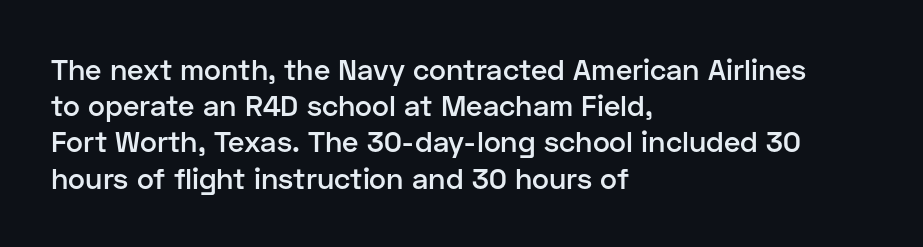
The image shows 29 px semibold sans-serif type, upright; set left-aligned, normal line spacing (1.25x), normal letter spacing, not underlined; low stroke contrast and a medium x-height.
